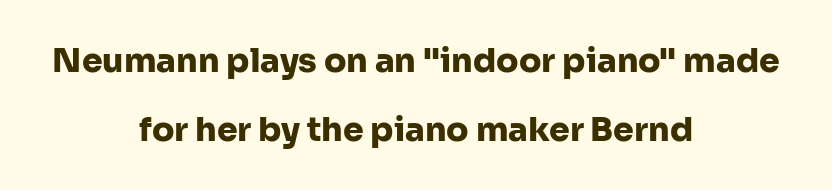
Q: Is the text bold? A: Yes.
Q: Is the text italic (slanted)? A: No, it is upright.
Q: Is the typeface a serif or a sans-serif typeface? A: Sans-serif.
Q: Is the text underlined? A: No.
Q: How is the paragraph aligned? A: Centered.
Q: Is the spacing between letters normal or unusually wide? A: Normal.
Q: Is the spacing between lines tight, normal or loose? A: Loose.
Q: Width (condensed, normal, or wide)? A: Normal.
Q: Stroke contrast? A: Low.
Q: x-height? A: Medium.
Q: Monospaced? A: No.
